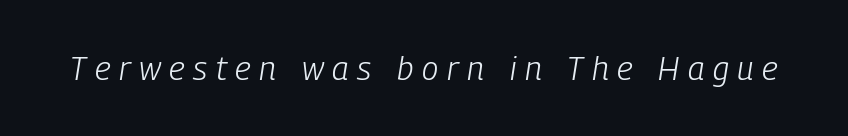
Q: Is the text bold? A: No.
Q: Is the text italic (slanted)? A: Yes, it leans right by about 9 degrees.
Q: Is the text underlined? A: No.
Q: Is the spacing between letters normal or unusually wide? A: Unusually wide.
Q: Width (condensed, normal, or wide)? A: Condensed.
Q: Stroke contrast? A: Low.
Q: x-height? A: Medium.
Q: Monospaced? A: No.
